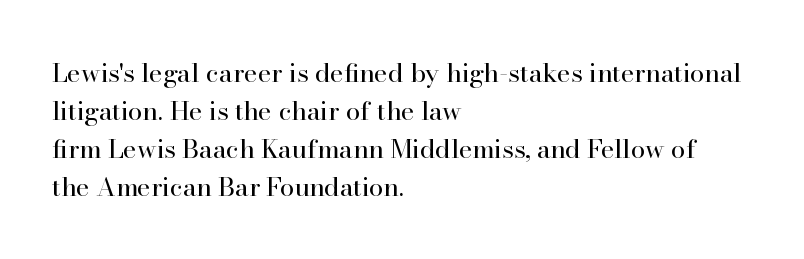
Q: Is the text bold? A: No.
Q: Is the text italic (slanted)? A: No, it is upright.
Q: Is the text underlined? A: No.
Q: How is the paragraph aligned? A: Left-aligned.
Q: Is the spacing between letters normal or unusually wide? A: Normal.
Q: Is the spacing between lines tight, normal or loose? A: Normal.
